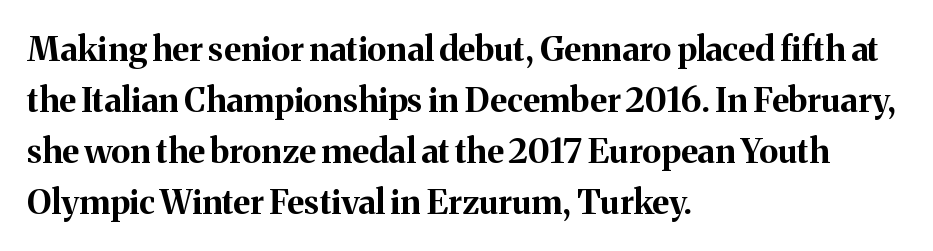
Its strokes are broad and dark, the hallmark of bold type. Nothing unusual about the tracking: characters are spaced as the font intends. The passage shown is not underscored anywhere. The typesetter chose a ragged-right arrangement here. Spacing verdict: proportional, widths tailored to each character.
